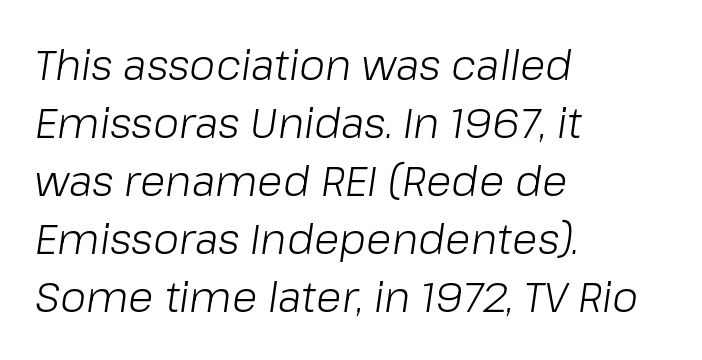
Q: Is the text bold? A: No.
Q: Is the text italic (slanted)? A: Yes, it leans right by about 8 degrees.
Q: Is the text underlined? A: No.
Q: How is the paragraph aligned? A: Left-aligned.
Q: Is the spacing between letters normal or unusually wide? A: Normal.
Q: Is the spacing between lines tight, normal or loose? A: Normal.
Q: Width (condensed, normal, or wide)? A: Normal.
Q: Stroke contrast? A: Low.
Q: x-height? A: Medium.
Q: Monospaced? A: No.
